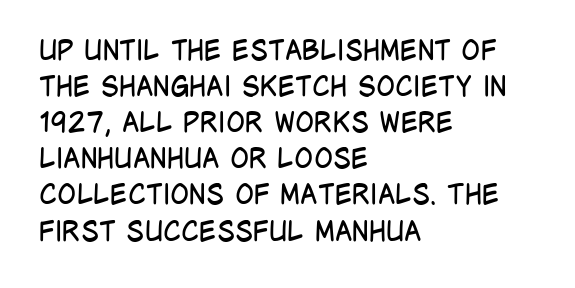
The image shows 28 px regular-weight, condensed sans-serif type, upright; set left-aligned, normal line spacing (1.29x), normal letter spacing, not underlined; low stroke contrast and a large x-height.
